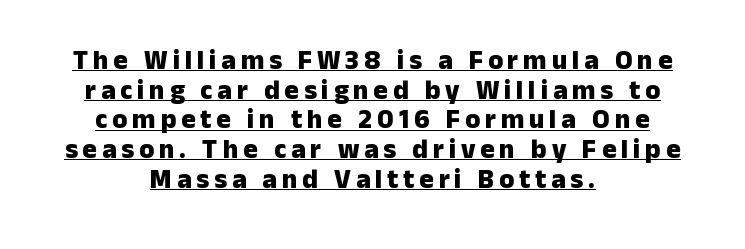
Q: Is the text bold? A: Yes.
Q: Is the text italic (slanted)? A: No, it is upright.
Q: Is the text underlined? A: Yes.
Q: How is the paragraph aligned? A: Centered.
Q: Is the spacing between lines tight, normal or loose? A: Tight.
